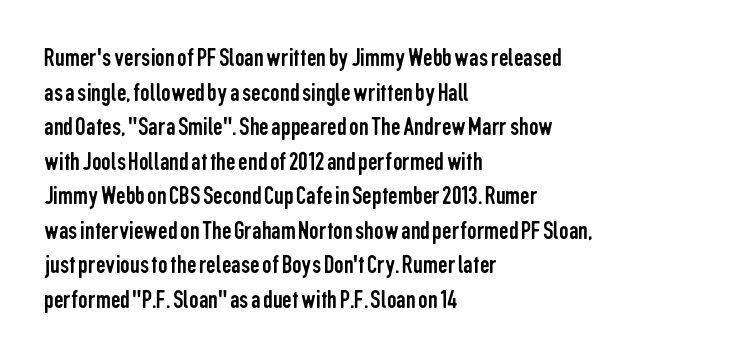
{"italic": "no", "bold": "no", "underline": "no", "align": "left", "line_spacing": "normal", "line_spacing_ratio": 1.28, "letter_spacing": "normal", "letter_spacing_em": 0.0, "glyph_px": 27}
